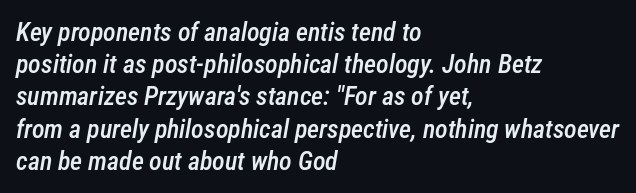
Q: Is the text bold? A: Semi-bold.
Q: Is the text italic (slanted)? A: Yes, it leans right by about 12 degrees.
Q: Is the text underlined? A: No.
Q: How is the paragraph aligned? A: Left-aligned.
Q: Is the spacing between letters normal or unusually wide? A: Normal.
